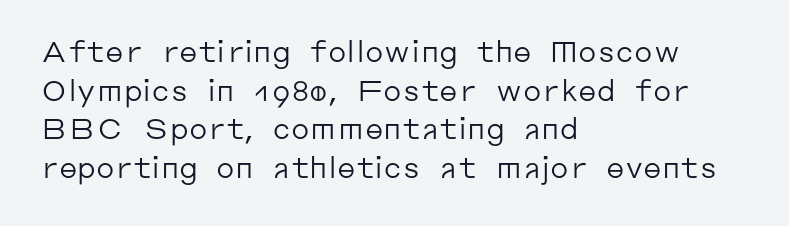
The image shows 29 px regular-weight sans-serif type, upright; set left-aligned, normal line spacing (1.33x), normal letter spacing, not underlined; low stroke contrast and a medium x-height.
